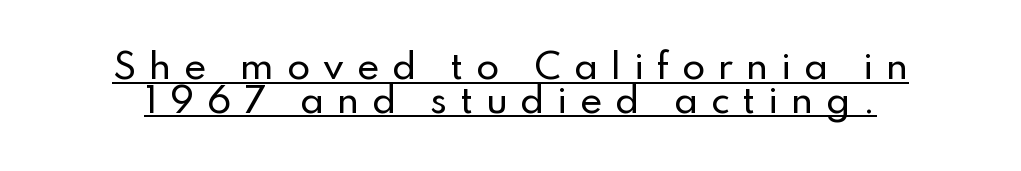
The image shows 34 px sans-serif type, upright; set tight line spacing (0.99x), unusually wide letter spacing (+0.37 em), underlined; low stroke contrast and a small x-height.
